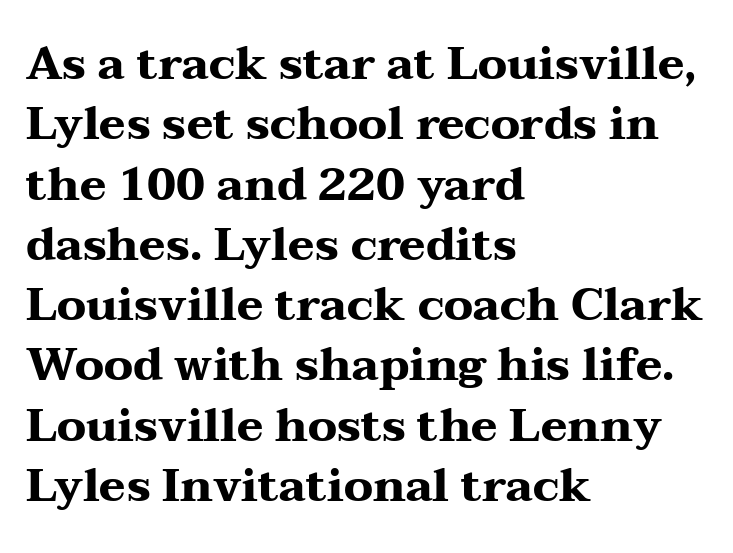
Characters follow at the spacing the type designer built in. How would I describe the line gaps? Plain and ordinary. The baseline area is clear. A roman cut, with each character standing at attention. The glyphs have the mass of a bold cut.
